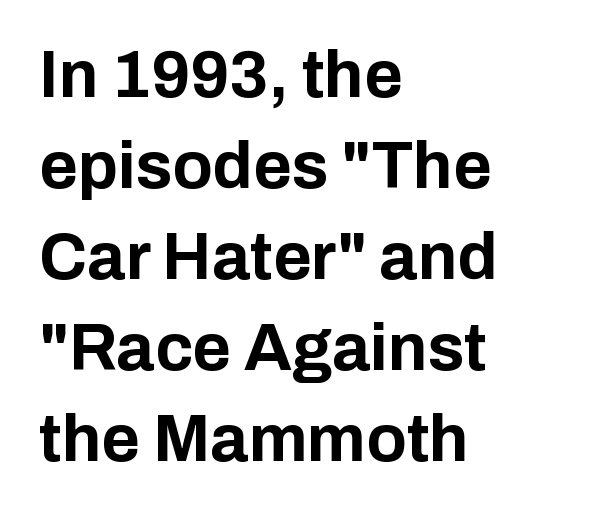
Q: Is the text bold? A: Yes.
Q: Is the text italic (slanted)? A: No, it is upright.
Q: Is the typeface a serif or a sans-serif typeface? A: Sans-serif.
Q: Is the text underlined? A: No.
Q: How is the paragraph aligned? A: Left-aligned.
Q: Is the spacing between letters normal or unusually wide? A: Normal.
Q: Is the spacing between lines tight, normal or loose? A: Normal.
Q: Width (condensed, normal, or wide)? A: Normal.
Q: Stroke contrast? A: Low.
Q: x-height? A: Medium.
Q: Monospaced? A: No.
